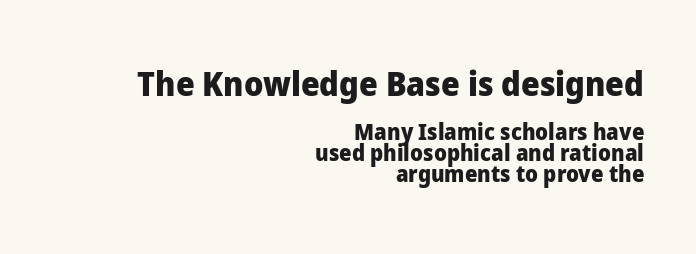
{"serif": "no", "italic": "no", "bold": "yes", "weight": "heavy", "width": "normal", "stroke_contrast": "low", "x_height": "medium", "monospaced": "no", "underline": "no", "align": "right", "line_spacing": "tight", "line_spacing_ratio": 0.96, "letter_spacing": "normal", "letter_spacing_em": 0.0, "larger_block": "first", "size_ratio": 1.5, "glyph_px": 33}
